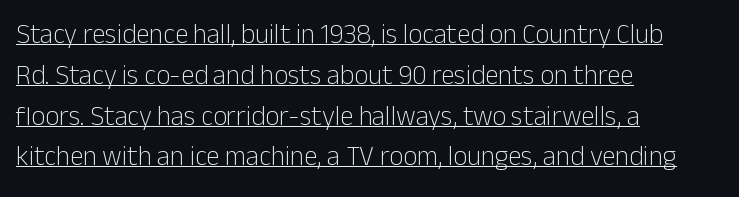
The image shows 27 px text type, upright; set left-aligned, normal line spacing (1.51x), normal letter spacing, underlined.
